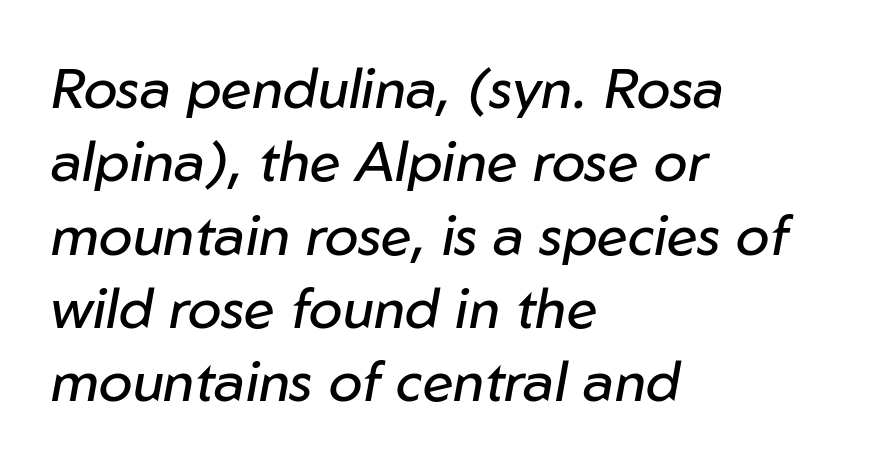
Q: Is the text bold? A: No.
Q: Is the text italic (slanted)? A: Yes, it leans right by about 10 degrees.
Q: Is the text underlined? A: No.
Q: How is the paragraph aligned? A: Left-aligned.
Q: Is the spacing between letters normal or unusually wide? A: Normal.
Q: Is the spacing between lines tight, normal or loose? A: Normal.
Q: Width (condensed, normal, or wide)? A: Normal.
Q: Stroke contrast? A: Low.
Q: x-height? A: Medium.
Q: Monospaced? A: No.
